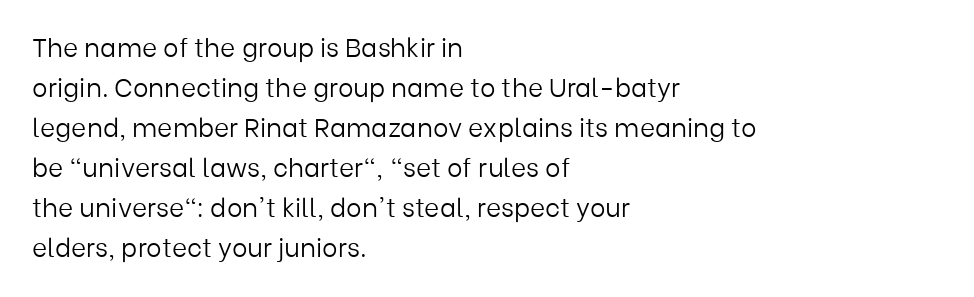
Descender tails drop into unmarked territory. Stroke mass is kept to a normal reading level or below. Default kerning and tracking; the words read as compact shapes. Teacher's note: observe the even left margin — that is flush-left alignment.
